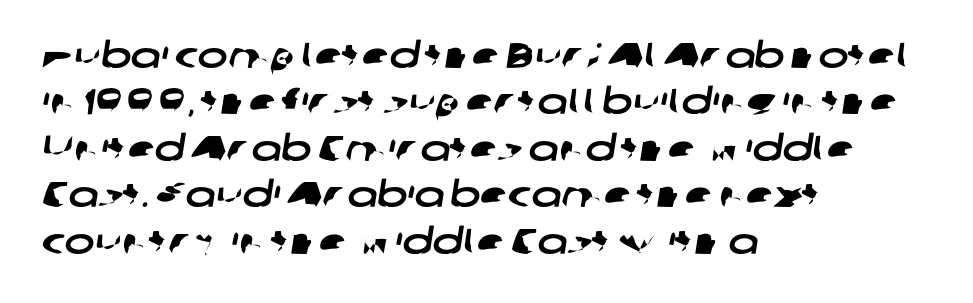
Q: Is the typeface a serif or a sans-serif typeface? A: Sans-serif.
Q: Is the text underlined? A: No.
Q: How is the paragraph aligned? A: Left-aligned.
Q: Is the spacing between letters normal or unusually wide? A: Normal.
Q: Is the spacing between lines tight, normal or loose? A: Normal.
Q: Width (condensed, normal, or wide)? A: Wide.
Q: Stroke contrast? A: Low.
Q: x-height? A: Medium.
Q: Monospaced? A: No.
